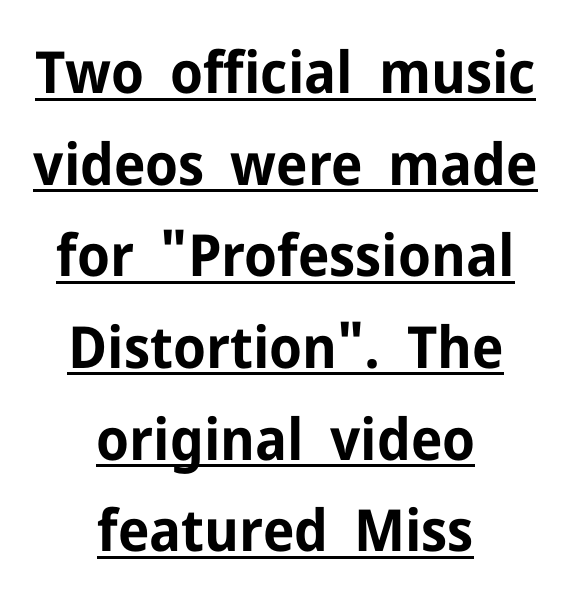
The image shows 58 px bold sans-serif type, upright; set centered, normal line spacing (1.58x), normal letter spacing, underlined; low stroke contrast and a medium x-height.
